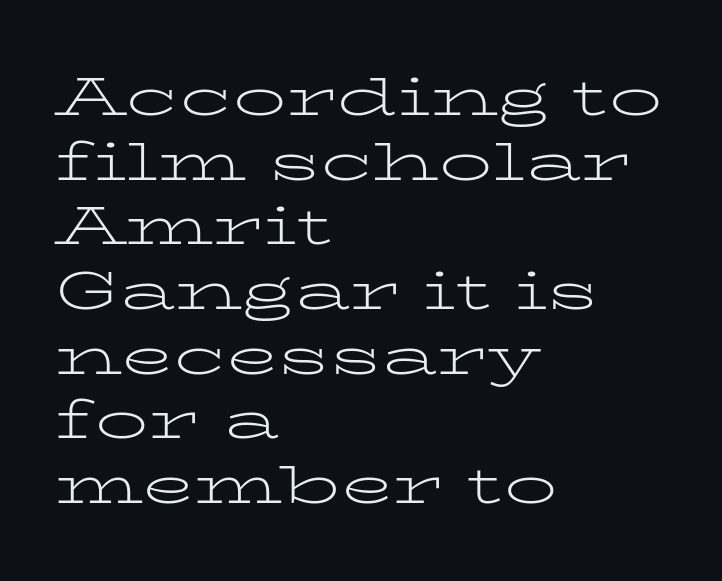
The image shows 53 px light, wide serif type, upright; set left-aligned, line spacing 1.22x, normal letter spacing, not underlined; low stroke contrast and a medium x-height.
